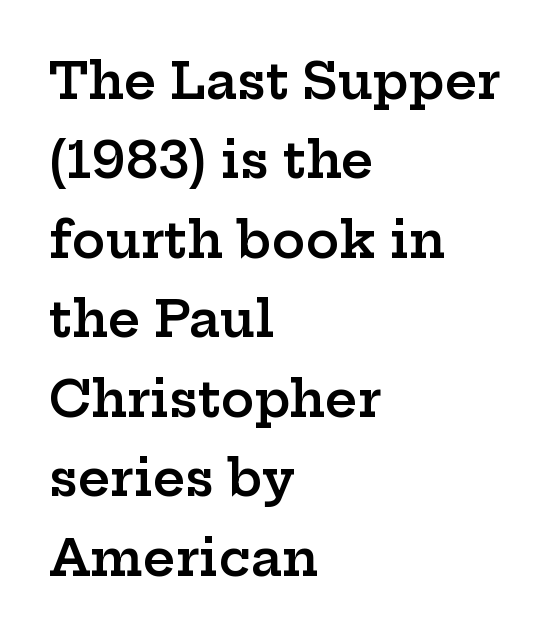
{"serif": "yes", "italic": "no", "bold": "semi", "weight": "semibold", "width": "wide", "stroke_contrast": "low", "x_height": "medium", "monospaced": "no", "underline": "no", "align": "left", "line_spacing": "normal", "line_spacing_ratio": 1.59, "letter_spacing": "normal", "letter_spacing_em": 0.0, "glyph_px": 50}
